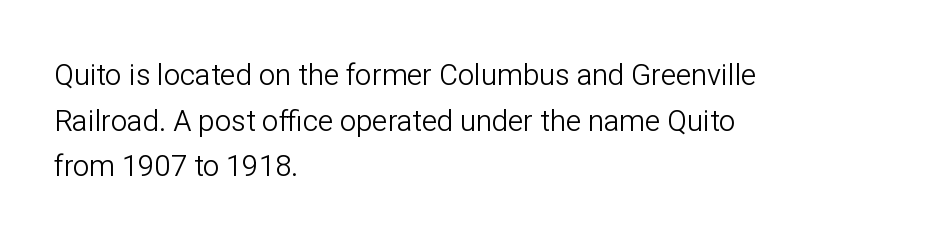
The image shows 29 px light sans-serif type, upright; set left-aligned, normal line spacing (1.57x), normal letter spacing, not underlined; low stroke contrast and a medium x-height.
